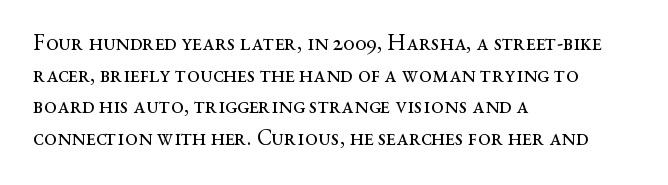
{"italic": "no", "bold": "no", "underline": "no", "align": "left", "line_spacing": "normal", "line_spacing_ratio": 1.37, "letter_spacing": "normal", "letter_spacing_em": 0.0, "glyph_px": 23}
